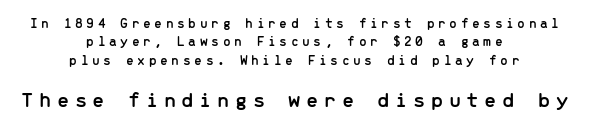
{"italic": "no", "underline": "no", "align": "center", "line_spacing": "normal", "line_spacing_ratio": 1.31, "letter_spacing": "wide", "letter_spacing_em": 0.25, "larger_block": "second", "size_ratio": 1.57, "glyph_px": 22}
